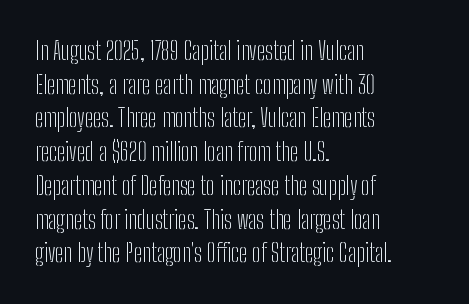
Q: Is the text bold? A: No.
Q: Is the text italic (slanted)? A: No, it is upright.
Q: Is the text underlined? A: No.
Q: How is the paragraph aligned? A: Left-aligned.
Q: Is the spacing between letters normal or unusually wide? A: Normal.
Q: Is the spacing between lines tight, normal or loose? A: Normal.
